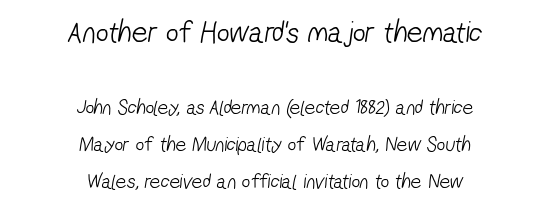
{"serif": "no", "bold": "no", "weight": "light", "width": "condensed", "stroke_contrast": "low", "x_height": "medium", "monospaced": "no", "underline": "no", "align": "center", "line_spacing_ratio": 1.77, "letter_spacing": "normal", "letter_spacing_em": 0.0, "larger_block": "first", "size_ratio": 1.48, "glyph_px": 31}
